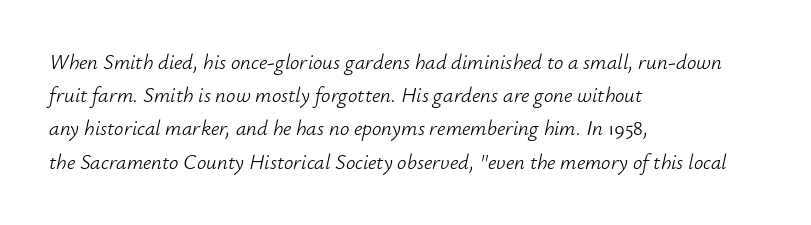
The typeface has the unassuming heft of standard copy or less. Inter-character spacing is left at the font's built-in metrics. Decoration check: the copy has no underline. Compared with a centered layout, this one pins lines to the left instead.
